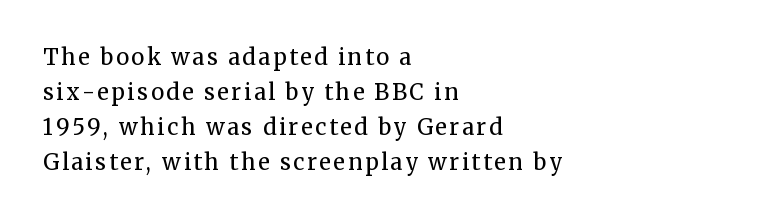
The image shows 22 px text type, upright; set left-aligned, normal line spacing (1.59x), not underlined.
